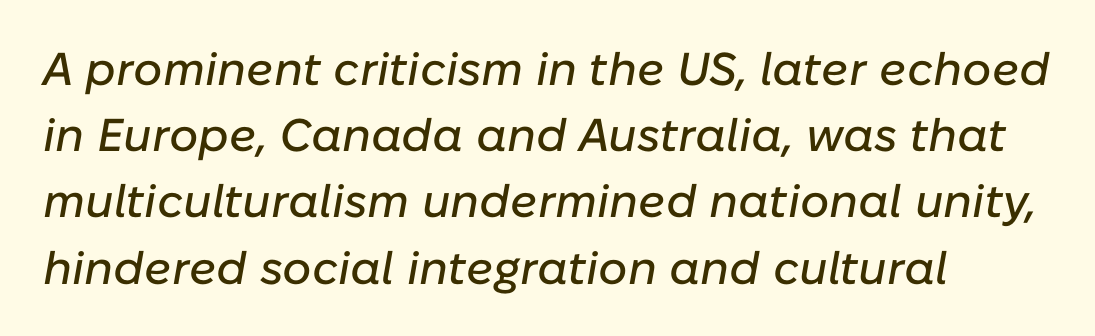
{"italic": "yes", "lean": "right", "slant_degrees": 10, "width": "normal", "stroke_contrast": "low", "x_height": "medium", "monospaced": "no", "underline": "no", "align": "left", "line_spacing": "normal", "line_spacing_ratio": 1.44, "letter_spacing": "normal", "letter_spacing_em": 0.0, "glyph_px": 46}
